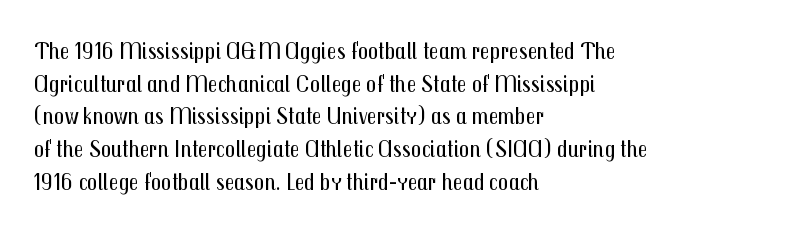
{"italic": "no", "bold": "no", "underline": "no", "align": "left", "line_spacing": "normal", "line_spacing_ratio": 1.31, "letter_spacing": "normal", "letter_spacing_em": 0.0, "glyph_px": 25}
